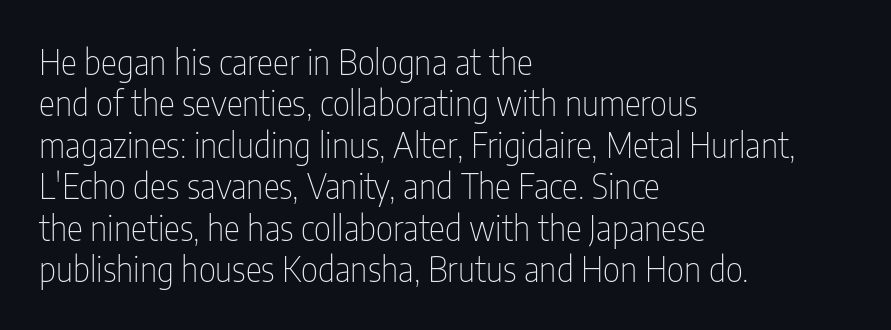
Q: Is the text bold? A: No.
Q: Is the text italic (slanted)? A: No, it is upright.
Q: Is the typeface a serif or a sans-serif typeface? A: Sans-serif.
Q: Is the text underlined? A: No.
Q: How is the paragraph aligned? A: Left-aligned.
Q: Is the spacing between letters normal or unusually wide? A: Normal.
Q: Width (condensed, normal, or wide)? A: Condensed.
Q: Stroke contrast? A: Low.
Q: x-height? A: Medium.
Q: Monospaced? A: No.
